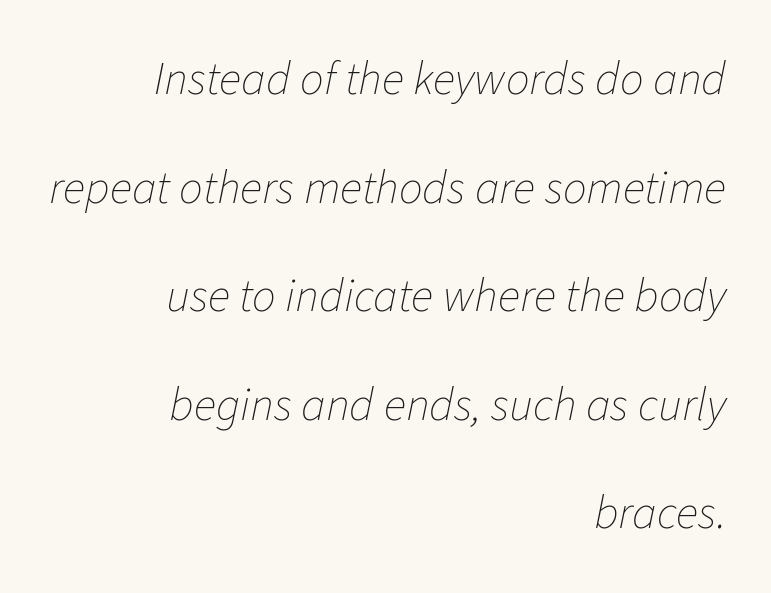
{"italic": "yes", "lean": "right", "slant_degrees": 11, "bold": "no", "weight": "thin", "width": "normal", "stroke_contrast": "low", "x_height": "medium", "monospaced": "no", "underline": "no", "align": "right", "line_spacing": "loose", "line_spacing_ratio": 2.31, "letter_spacing": "normal", "letter_spacing_em": 0.0, "glyph_px": 47}
